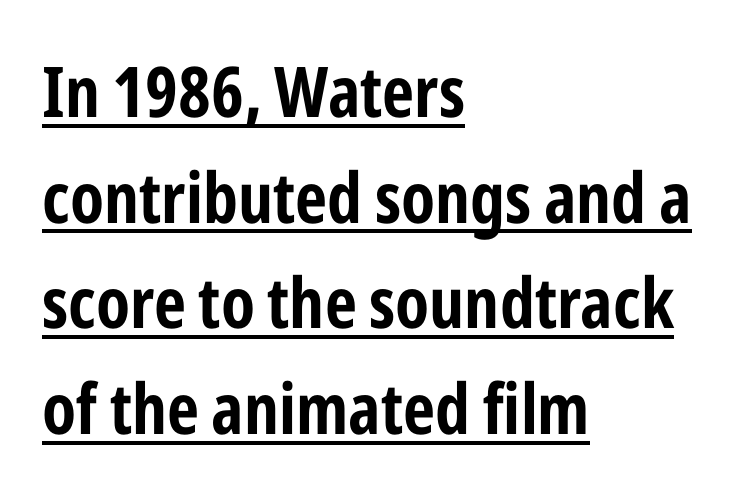
{"serif": "no", "italic": "no", "bold": "yes", "weight": "bold", "width": "condensed", "stroke_contrast": "low", "x_height": "medium", "monospaced": "no", "underline": "yes", "align": "left", "line_spacing": "normal", "line_spacing_ratio": 1.51, "letter_spacing": "normal", "letter_spacing_em": 0.0, "glyph_px": 70}
